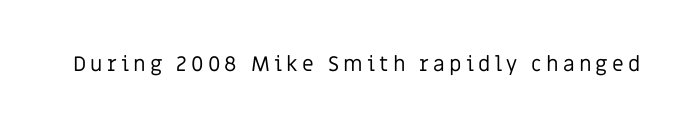
Q: Is the text bold? A: No.
Q: Is the text italic (slanted)? A: No, it is upright.
Q: Is the text underlined? A: No.
Q: Is the spacing between letters normal or unusually wide? A: Unusually wide.
